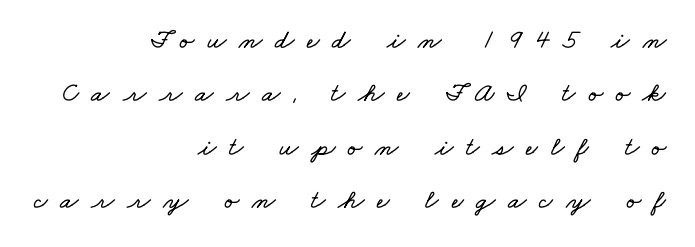
Q: Is the text underlined? A: No.
Q: How is the paragraph aligned? A: Right-aligned.
Q: Is the spacing between letters normal or unusually wide? A: Unusually wide.
Q: Is the spacing between lines tight, normal or loose? A: Loose.
